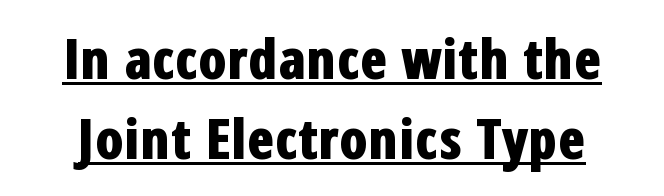
You'd pick this weight for a headline — it's a proper bold. The tracking reads as untouched default to a designer's eye. Note: no serifs on the glyphs. This sample has the flowing, uneven cadence of proportional lettering. The font's upright variant was chosen for this text.
